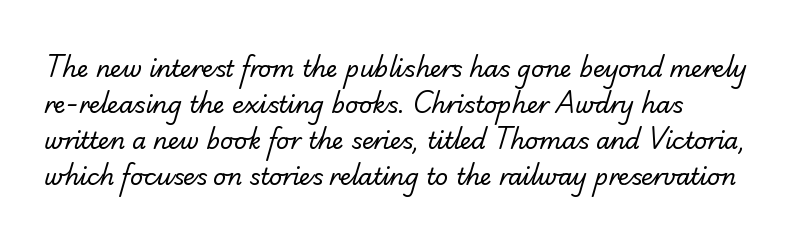
Q: Is the text bold? A: No.
Q: Is the text underlined? A: No.
Q: Is the spacing between letters normal or unusually wide? A: Normal.
Q: Is the spacing between lines tight, normal or loose? A: Normal.
